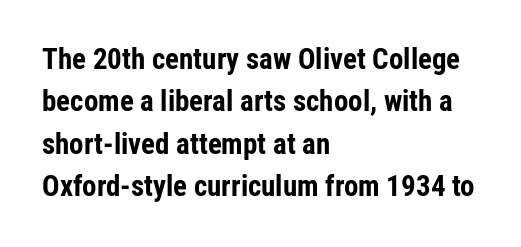
Tall strokes in this sample are plumb rather than angled. The letters advance in unequal steps, a hallmark of proportional type. Line starts are locked; line ends wander. Bare-footed words on every line.
